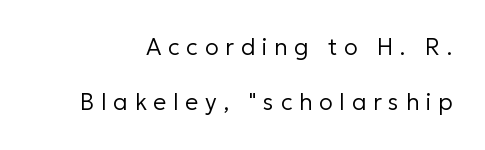
Q: Is the text bold? A: No.
Q: Is the text italic (slanted)? A: No, it is upright.
Q: Is the text underlined? A: No.
Q: Is the spacing between letters normal or unusually wide? A: Unusually wide.
Q: Is the spacing between lines tight, normal or loose? A: Loose.
